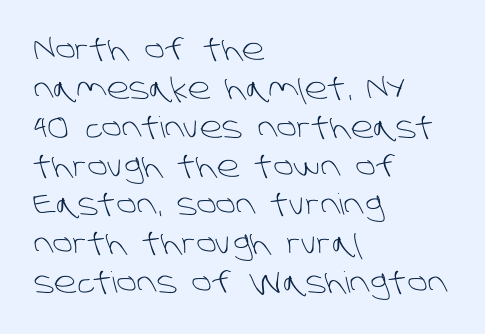
Q: Is the text bold? A: No.
Q: Is the typeface a serif or a sans-serif typeface? A: Sans-serif.
Q: Is the text underlined? A: No.
Q: How is the paragraph aligned? A: Left-aligned.
Q: Is the spacing between letters normal or unusually wide? A: Normal.
Q: Is the spacing between lines tight, normal or loose? A: Normal.
Q: Width (condensed, normal, or wide)? A: Normal.
Q: Stroke contrast? A: Low.
Q: x-height? A: Large.
Q: Monospaced? A: No.
